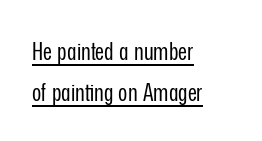
Is the type heavy? It reads as light-to-regular instead. Ordinary non-slanted type is in use. Default kerning and tracking; the words read as compact shapes. The sample's only ornament is a line tracing under the words. How would I describe the line gaps? Plain and ordinary. The rendering anchors every line to the left-hand side.
